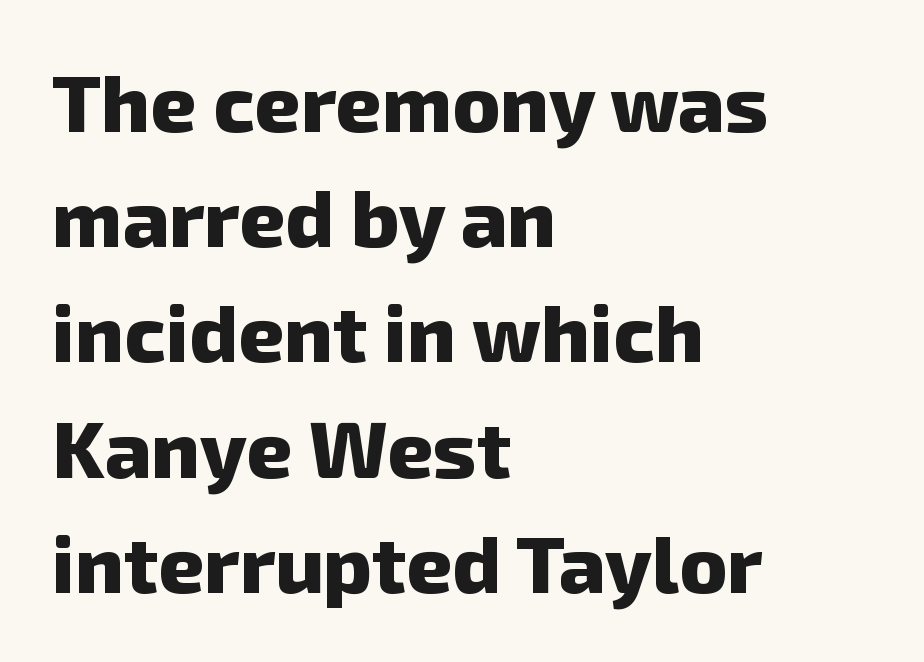
{"serif": "no", "bold": "yes", "weight": "heavy", "width": "normal", "stroke_contrast": "low", "x_height": "medium", "monospaced": "no", "underline": "no", "align": "left", "line_spacing": "normal", "line_spacing_ratio": 1.44, "letter_spacing": "normal", "letter_spacing_em": 0.0, "glyph_px": 80}
